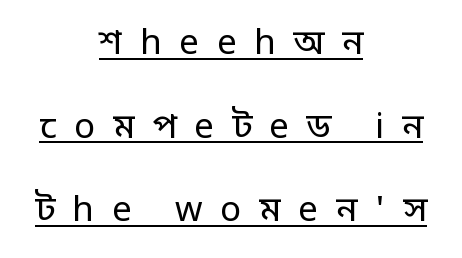
The lines are spread far apart with generous leading. Leftover space on each line is divided equally before and after the words. Short note: letters widely spaced. Style check: upright. The passage shown is typeset with a sans-serif family.
